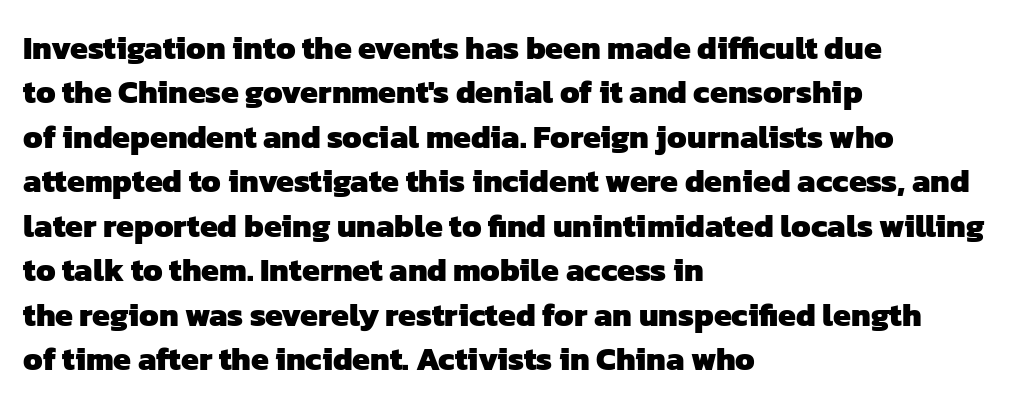
The image shows 32 px heavy sans-serif type; set left-aligned, normal line spacing (1.39x), normal letter spacing, not underlined; low stroke contrast and a medium x-height.
